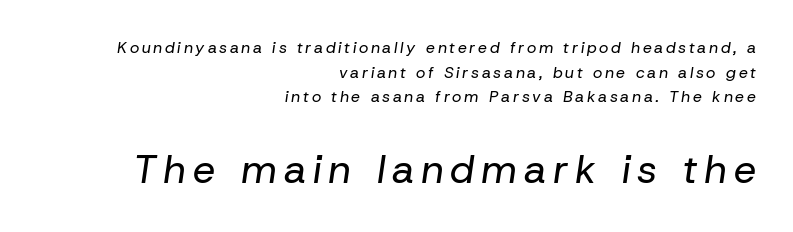
Q: Is the text bold? A: No.
Q: Is the text italic (slanted)? A: Yes, it leans right by about 8 degrees.
Q: Is the text underlined? A: No.
Q: How is the paragraph aligned? A: Right-aligned.
Q: Is the spacing between lines tight, normal or loose? A: Normal.
Q: Which block of text is set in a larger size, the first (top) or the second (bottom)? A: The second (bottom) one.
Q: Width (condensed, normal, or wide)? A: Normal.
Q: Stroke contrast? A: Low.
Q: x-height? A: Medium.
Q: Monospaced? A: No.
